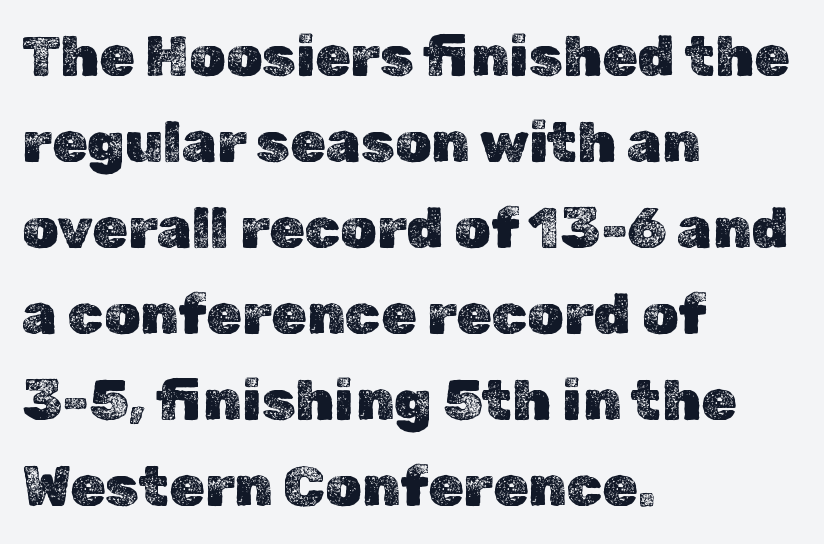
Q: Is the text italic (slanted)? A: No, it is upright.
Q: Is the text underlined? A: No.
Q: How is the paragraph aligned? A: Left-aligned.
Q: Is the spacing between letters normal or unusually wide? A: Normal.
Q: Is the spacing between lines tight, normal or loose? A: Normal.
Q: Width (condensed, normal, or wide)? A: Normal.
Q: x-height? A: Medium.
Q: Monospaced? A: No.
